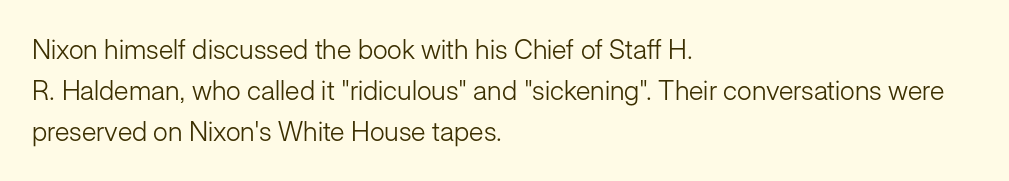
The image shows 27 px text type, upright; set left-aligned, normal line spacing (1.52x), normal letter spacing, not underlined.
